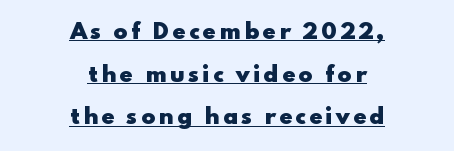
The image shows 21 px bold type, upright; set centered, loose line spacing (2.03x), underlined.
